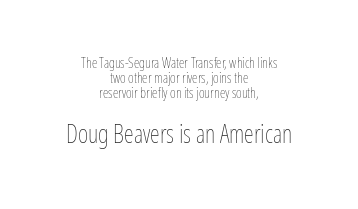
If you drew a line through each stem, it would be perfectly vertical. Honestly, there is no underline to notice here at all. This layout puts the modest block above and the oversized block below. A light-to-regular cut is what we see here.
